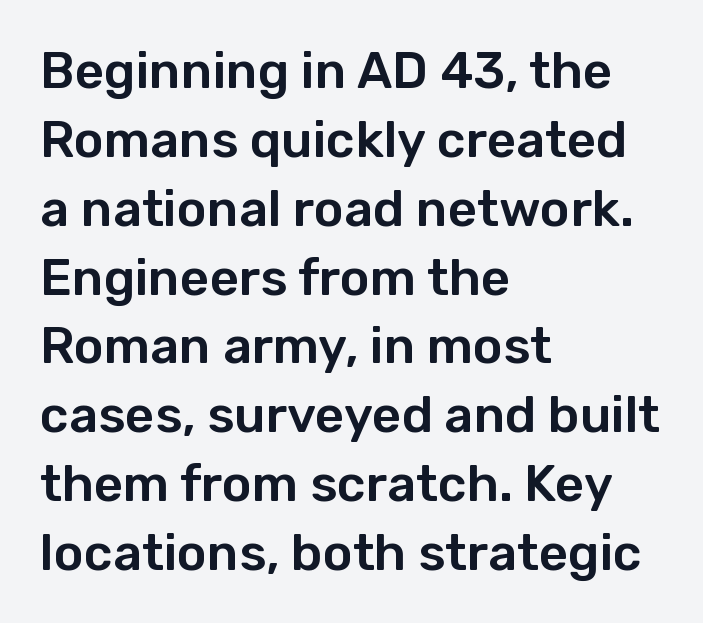
The image shows 51 px sans-serif type, upright; set left-aligned, normal line spacing (1.35x), normal letter spacing, not underlined; low stroke contrast and a medium x-height.
